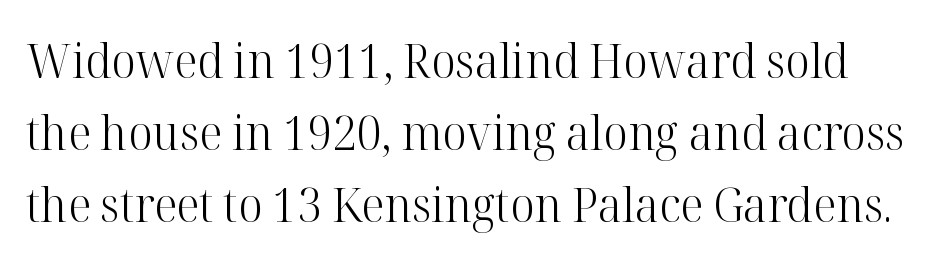
Each word holds together tightly as a unit, with standard inter-letter gaps. This sample has the flowing, uneven cadence of proportional lettering. The typesetting does not lean heavy: it is not bold. Nope, not italic — everything's standing straight. The designer went with a serif here, giving each stem small feet. A typesetter would call this leading conventional body-copy spacing.
